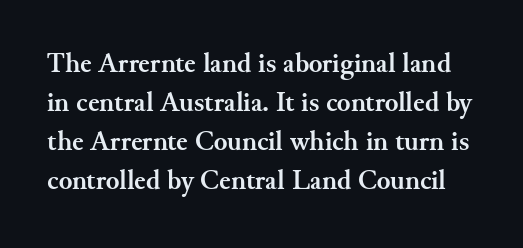
Is this a sans? No — the strokes have serifs. A full-strength bold gives these letters their thick strokes. Leading: standard. Varying glyph widths throughout — classic text-font behaviour. Vertical strokes here are truly vertical.
